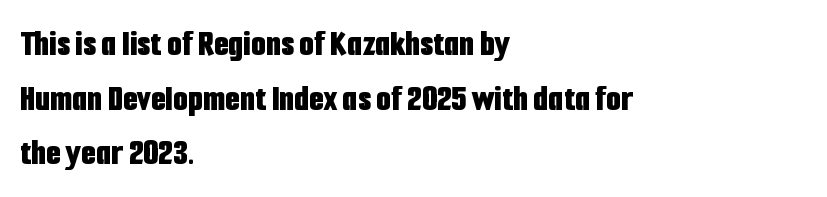
The image shows 38 px bold, condensed sans-serif type, upright; set left-aligned, normal line spacing (1.44x), normal letter spacing, not underlined; low stroke contrast and a medium x-height.
